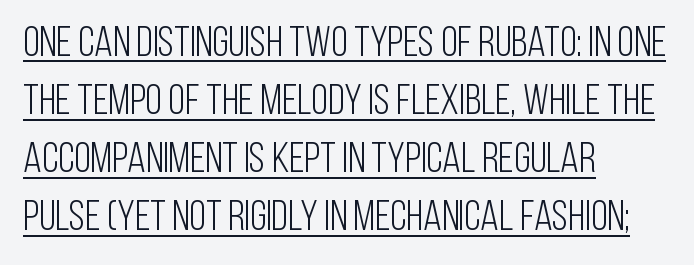
Q: Is the text bold? A: No.
Q: Is the text italic (slanted)? A: No, it is upright.
Q: Is the typeface a serif or a sans-serif typeface? A: Sans-serif.
Q: Is the text underlined? A: Yes.
Q: How is the paragraph aligned? A: Left-aligned.
Q: Is the spacing between letters normal or unusually wide? A: Normal.
Q: Is the spacing between lines tight, normal or loose? A: Normal.
Q: Width (condensed, normal, or wide)? A: Condensed.
Q: Stroke contrast? A: Low.
Q: x-height? A: Large.
Q: Monospaced? A: No.
